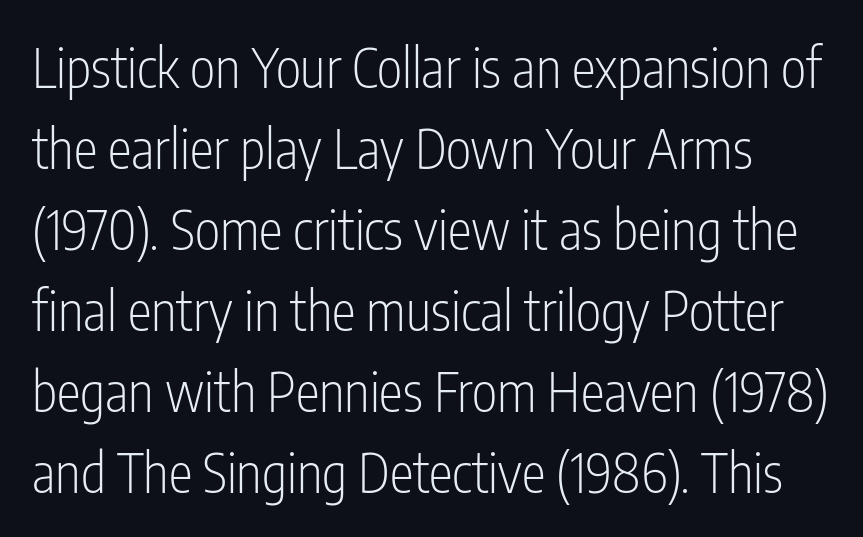
Q: Is the text bold? A: No.
Q: Is the text italic (slanted)? A: No, it is upright.
Q: Is the typeface a serif or a sans-serif typeface? A: Sans-serif.
Q: Is the text underlined? A: No.
Q: Is the spacing between letters normal or unusually wide? A: Normal.
Q: Is the spacing between lines tight, normal or loose? A: Normal.
Q: Width (condensed, normal, or wide)? A: Condensed.
Q: Stroke contrast? A: Low.
Q: x-height? A: Medium.
Q: Monospaced? A: No.
